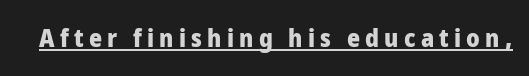
The image shows 25 px bold type, upright; set unusually wide letter spacing (+0.21 em), underlined.
